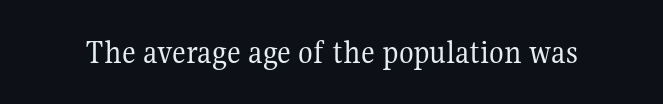
Q: Is the text bold? A: No.
Q: Is the text italic (slanted)? A: No, it is upright.
Q: Is the typeface a serif or a sans-serif typeface? A: Serif.
Q: Is the text underlined? A: No.
Q: Is the spacing between letters normal or unusually wide? A: Normal.
Q: Width (condensed, normal, or wide)? A: Normal.
Q: Stroke contrast? A: Medium.
Q: x-height? A: Medium.
Q: Monospaced? A: No.
